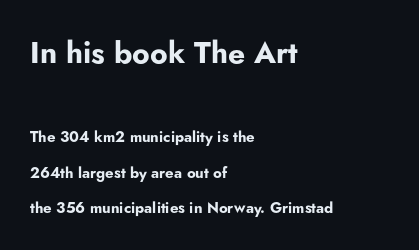
{"serif": "no", "italic": "no", "bold": "yes", "weight": "bold", "width": "normal", "stroke_contrast": "low", "x_height": "small", "monospaced": "no", "underline": "no", "align": "left", "line_spacing": "loose", "line_spacing_ratio": 2.37, "letter_spacing": "normal", "letter_spacing_em": 0.0, "larger_block": "first", "size_ratio": 2.0, "glyph_px": 30}
